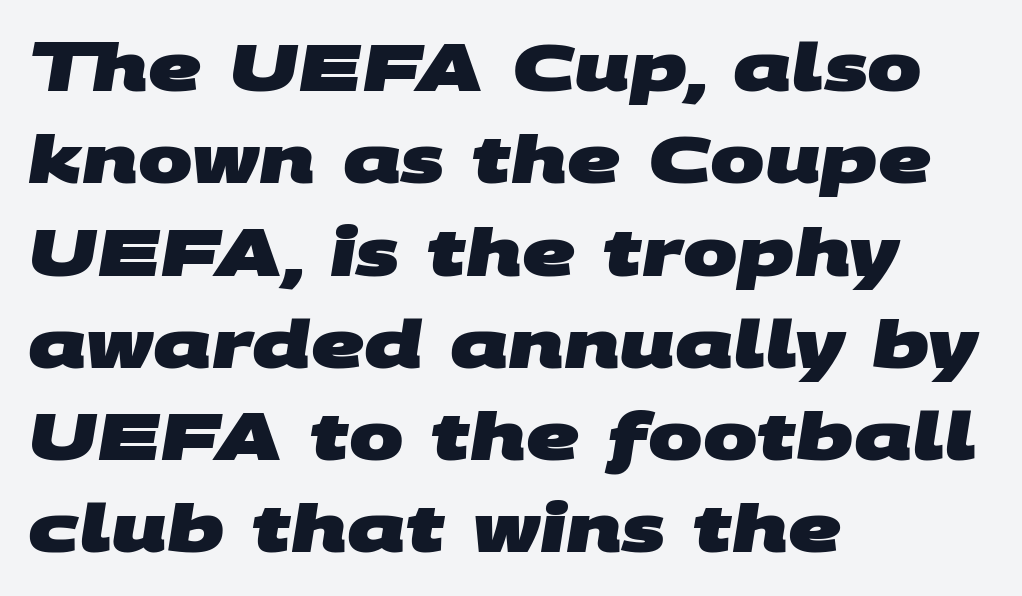
{"serif": "no", "bold": "yes", "weight": "heavy", "width": "wide", "stroke_contrast": "medium", "x_height": "large", "monospaced": "no", "underline": "no", "align": "left", "line_spacing": "normal", "line_spacing_ratio": 1.42, "letter_spacing": "normal", "letter_spacing_em": 0.0, "glyph_px": 65}
